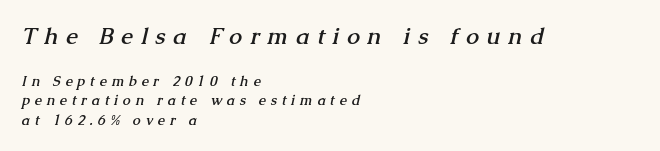
Q: Is the text bold? A: Yes.
Q: Is the text underlined? A: No.
Q: How is the paragraph aligned? A: Left-aligned.
Q: Is the spacing between letters normal or unusually wide? A: Unusually wide.
Q: Is the spacing between lines tight, normal or loose? A: Normal.
Q: Which block of text is set in a larger size, the first (top) or the second (bottom)? A: The first (top) one.
